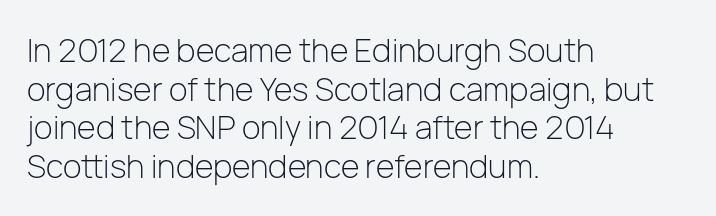
Q: Is the text bold? A: No.
Q: Is the text italic (slanted)? A: No, it is upright.
Q: Is the typeface a serif or a sans-serif typeface? A: Sans-serif.
Q: Is the text underlined? A: No.
Q: How is the paragraph aligned? A: Left-aligned.
Q: Is the spacing between letters normal or unusually wide? A: Normal.
Q: Width (condensed, normal, or wide)? A: Normal.
Q: Stroke contrast? A: Low.
Q: x-height? A: Medium.
Q: Monospaced? A: No.
